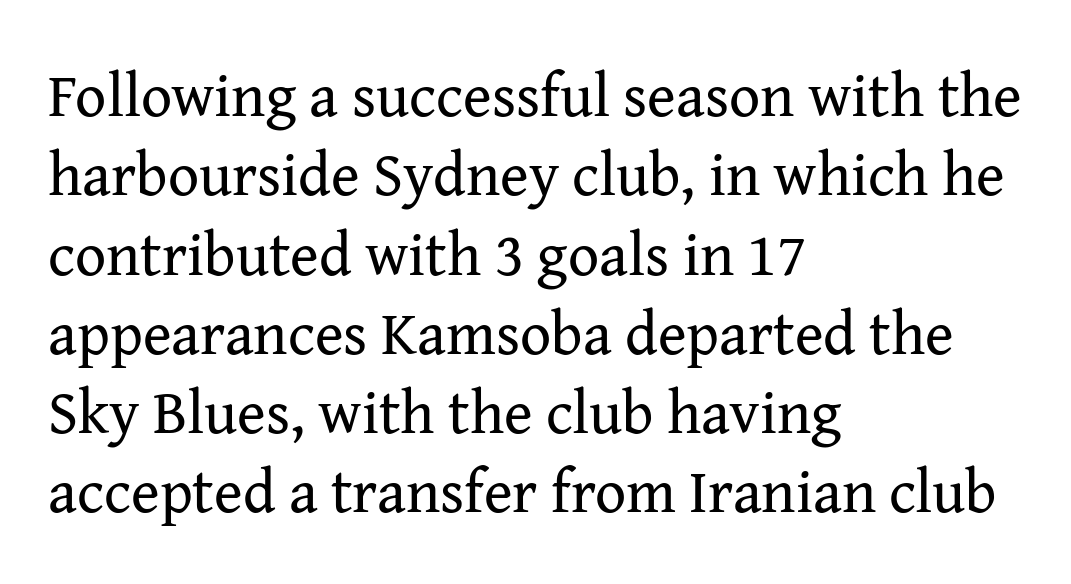
The image shows 61 px regular-weight serif type, upright; set left-aligned, normal line spacing (1.3x), normal letter spacing, not underlined; medium stroke contrast and a medium x-height.
